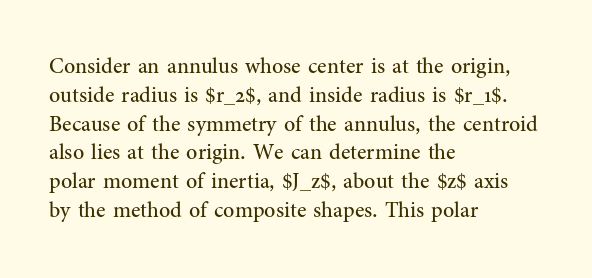
Q: Is the text bold? A: No.
Q: Is the text italic (slanted)? A: No, it is upright.
Q: Is the text underlined? A: No.
Q: How is the paragraph aligned? A: Left-aligned.
Q: Is the spacing between letters normal or unusually wide? A: Normal.
Q: Is the spacing between lines tight, normal or loose? A: Normal.
